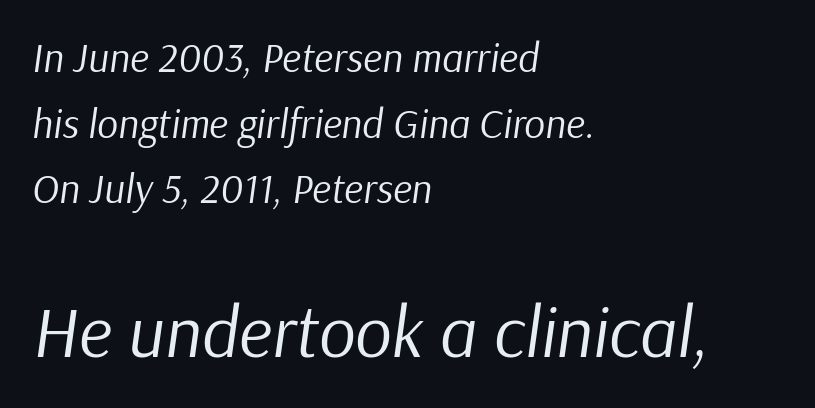
The image shows 72 px regular-weight type, italic (leaning right); set left-aligned, normal line spacing (1.6x), normal letter spacing, not underlined; the second (bottom) block is 1.76x larger; low stroke contrast and a medium x-height.
